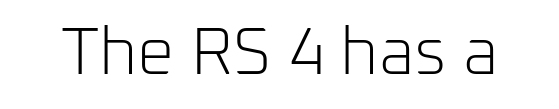
Q: Is the text bold? A: No.
Q: Is the text italic (slanted)? A: No, it is upright.
Q: Is the typeface a serif or a sans-serif typeface? A: Sans-serif.
Q: Is the text underlined? A: No.
Q: Is the spacing between letters normal or unusually wide? A: Normal.
Q: Width (condensed, normal, or wide)? A: Normal.
Q: Stroke contrast? A: Low.
Q: x-height? A: Medium.
Q: Monospaced? A: No.
